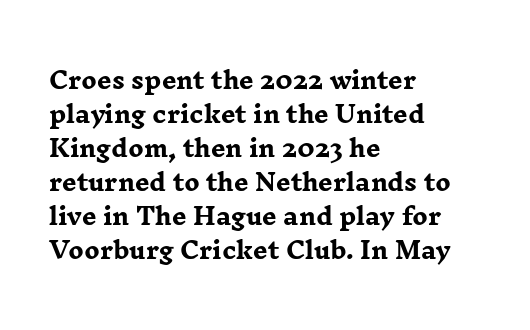
Q: Is the text bold? A: Yes.
Q: Is the text italic (slanted)? A: No, it is upright.
Q: Is the text underlined? A: No.
Q: How is the paragraph aligned? A: Left-aligned.
Q: Is the spacing between letters normal or unusually wide? A: Normal.
Q: Is the spacing between lines tight, normal or loose? A: Normal.
